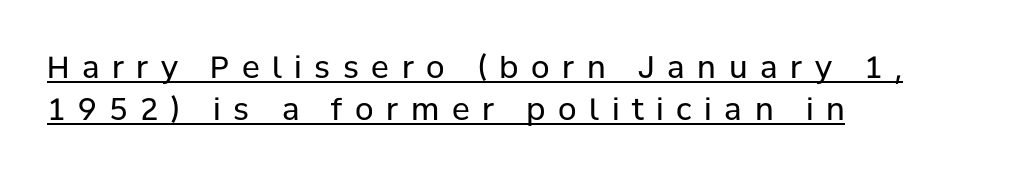
The image shows 30 px regular-weight sans-serif type, upright; set left-aligned, normal line spacing (1.41x), unusually wide letter spacing (+0.42 em), underlined; low stroke contrast and a medium x-height.
